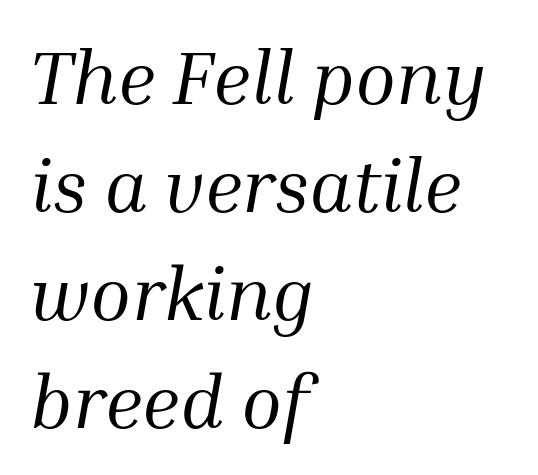
Q: Is the text bold? A: No.
Q: Is the text italic (slanted)? A: Yes, it leans right by about 10 degrees.
Q: Is the typeface a serif or a sans-serif typeface? A: Serif.
Q: Is the text underlined? A: No.
Q: How is the paragraph aligned? A: Left-aligned.
Q: Is the spacing between letters normal or unusually wide? A: Normal.
Q: Is the spacing between lines tight, normal or loose? A: Normal.
Q: Width (condensed, normal, or wide)? A: Normal.
Q: Stroke contrast? A: Medium.
Q: x-height? A: Medium.
Q: Monospaced? A: No.
